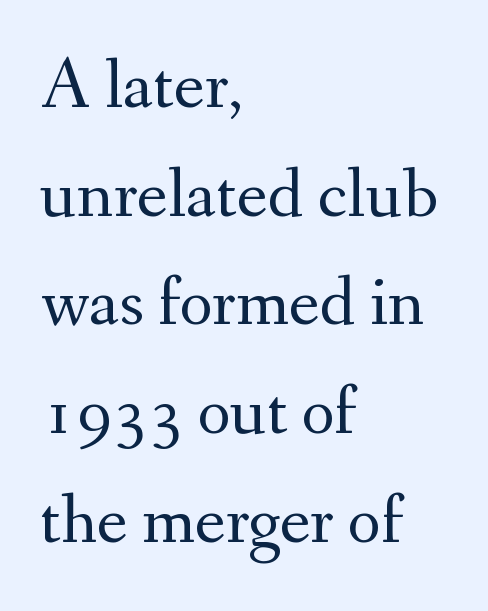
Q: Is the text bold? A: No.
Q: Is the text italic (slanted)? A: No, it is upright.
Q: Is the typeface a serif or a sans-serif typeface? A: Serif.
Q: Is the text underlined? A: No.
Q: How is the paragraph aligned? A: Left-aligned.
Q: Is the spacing between letters normal or unusually wide? A: Normal.
Q: Is the spacing between lines tight, normal or loose? A: Normal.
Q: Width (condensed, normal, or wide)? A: Normal.
Q: Stroke contrast? A: Medium.
Q: x-height? A: Small.
Q: Monospaced? A: No.
